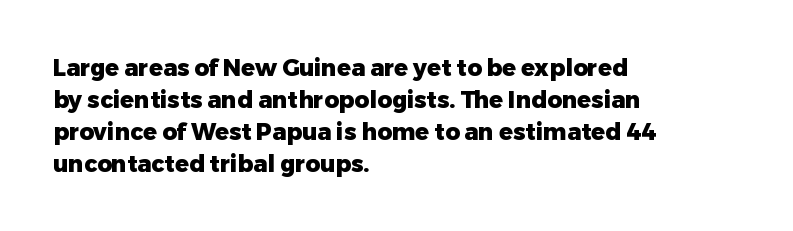
{"italic": "no", "bold": "yes", "underline": "no", "align": "left", "line_spacing": "normal", "line_spacing_ratio": 1.39, "letter_spacing": "normal", "letter_spacing_em": 0.0, "glyph_px": 23}
